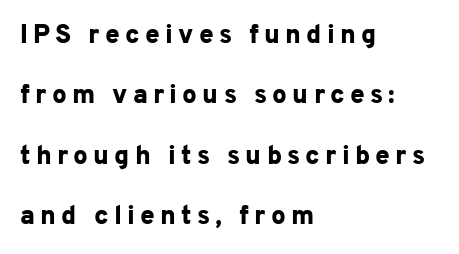
Q: Is the text bold? A: Yes.
Q: Is the text italic (slanted)? A: No, it is upright.
Q: Is the text underlined? A: No.
Q: How is the paragraph aligned? A: Left-aligned.
Q: Is the spacing between letters normal or unusually wide? A: Unusually wide.
Q: Is the spacing between lines tight, normal or loose? A: Loose.
